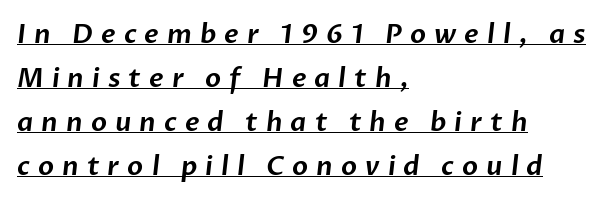
Q: Is the text underlined? A: Yes.
Q: How is the paragraph aligned? A: Left-aligned.
Q: Is the spacing between letters normal or unusually wide? A: Unusually wide.
Q: Is the spacing between lines tight, normal or loose? A: Normal.
